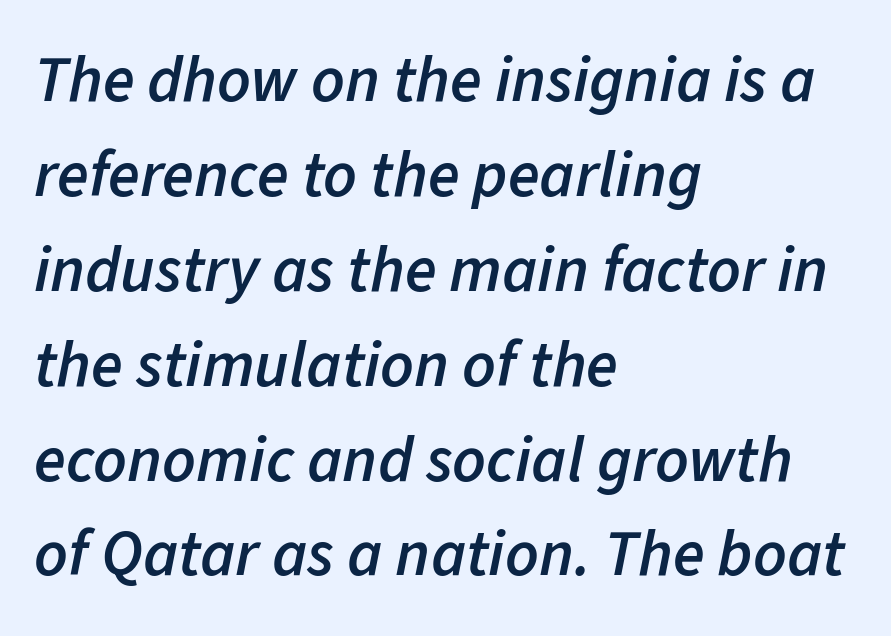
The image shows 65 px semibold type, italic (leaning right); set left-aligned, normal line spacing (1.46x), normal letter spacing, not underlined; low stroke contrast and a medium x-height.
